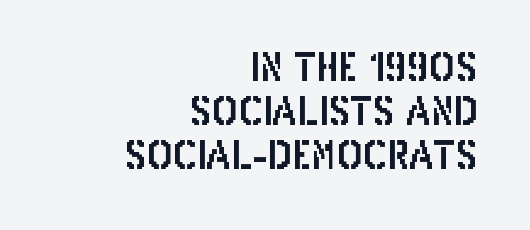
Q: Is the text italic (slanted)? A: No, it is upright.
Q: Is the typeface a serif or a sans-serif typeface? A: Sans-serif.
Q: Is the text underlined? A: No.
Q: How is the paragraph aligned? A: Right-aligned.
Q: Is the spacing between letters normal or unusually wide? A: Normal.
Q: Is the spacing between lines tight, normal or loose? A: Tight.
Q: Width (condensed, normal, or wide)? A: Condensed.
Q: Stroke contrast? A: Low.
Q: x-height? A: Large.
Q: Monospaced? A: No.
